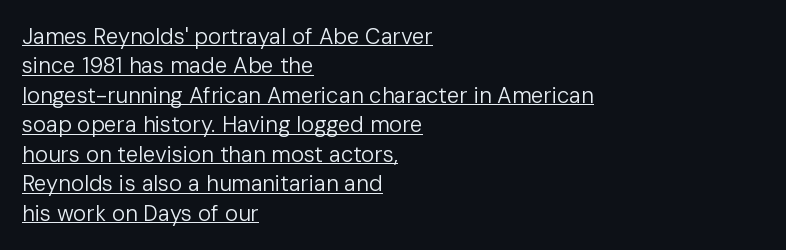
The image shows 22 px text type, upright; set left-aligned, normal line spacing (1.34x), normal letter spacing, underlined.
